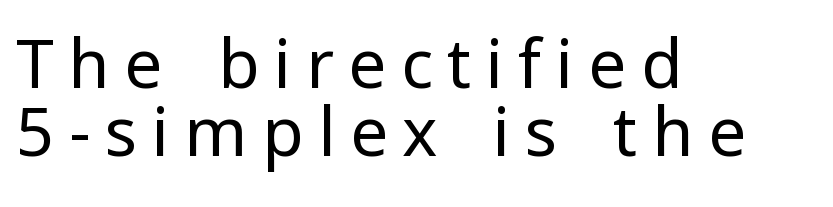
{"serif": "no", "italic": "no", "bold": "no", "weight": "regular", "width": "normal", "stroke_contrast": "low", "x_height": "medium", "monospaced": "no", "underline": "no", "align": "left", "line_spacing": "tight", "line_spacing_ratio": 1.01, "letter_spacing": "wide", "letter_spacing_em": 0.22, "glyph_px": 67}
